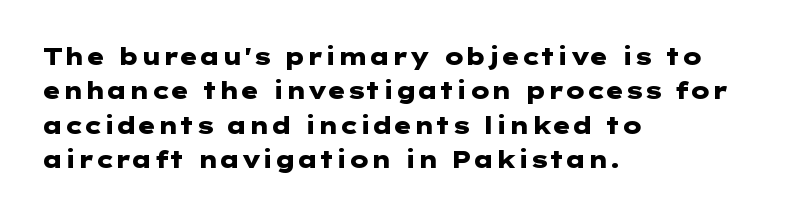
The space directly below the letters is spotless. Interline gaps are of average width in this sample. Ascenders rise straight up at ninety degrees. The rendering anchors every line to the left-hand side. The horizontal fit of the characters is conventional and even. The sample has been set heavy, in full bold.
